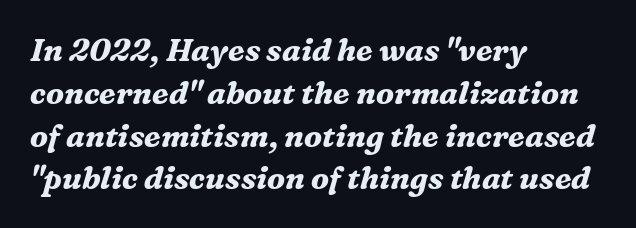
The image shows 31 px bold serif type, italic (leaning right); set left-aligned, normal line spacing (1.38x), normal letter spacing, not underlined; medium stroke contrast and a medium x-height.
